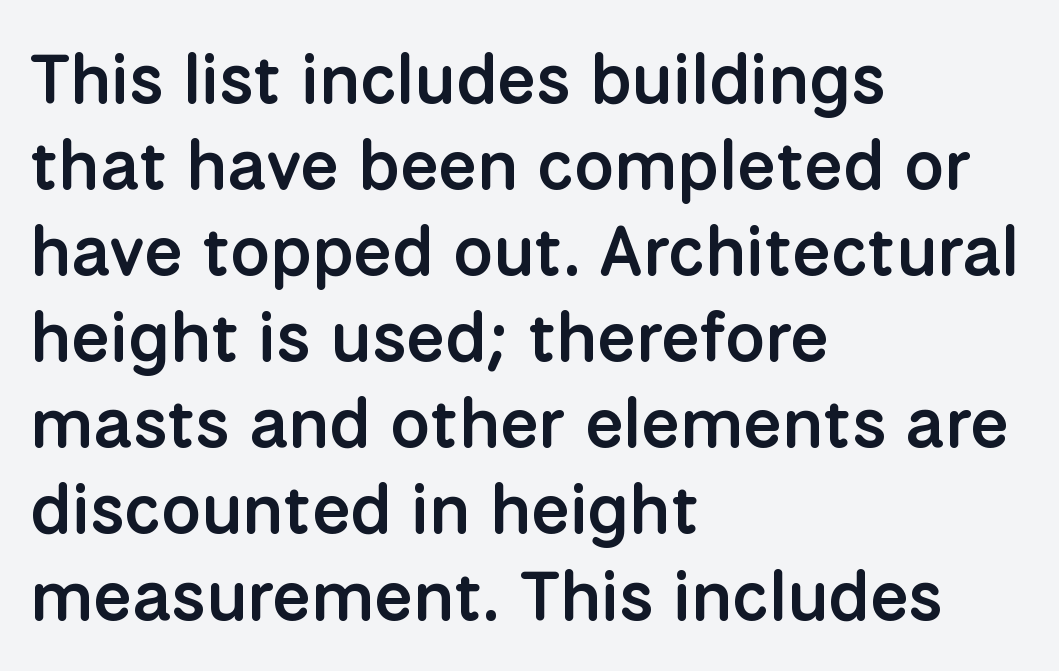
Q: Is the text bold? A: Semi-bold.
Q: Is the text italic (slanted)? A: No, it is upright.
Q: Is the typeface a serif or a sans-serif typeface? A: Sans-serif.
Q: Is the text underlined? A: No.
Q: How is the paragraph aligned? A: Left-aligned.
Q: Is the spacing between letters normal or unusually wide? A: Normal.
Q: Width (condensed, normal, or wide)? A: Normal.
Q: Stroke contrast? A: Low.
Q: x-height? A: Medium.
Q: Monospaced? A: No.
